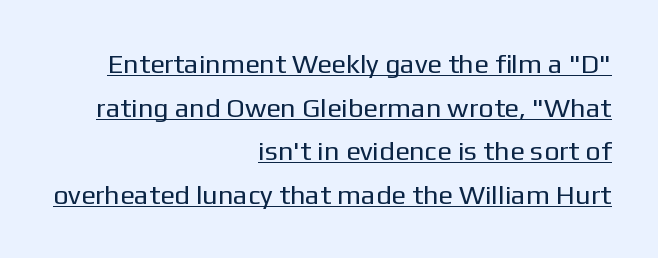
Q: Is the text bold? A: No.
Q: Is the text italic (slanted)? A: No, it is upright.
Q: Is the text underlined? A: Yes.
Q: How is the paragraph aligned? A: Right-aligned.
Q: Is the spacing between letters normal or unusually wide? A: Normal.
Q: Is the spacing between lines tight, normal or loose? A: Normal.
